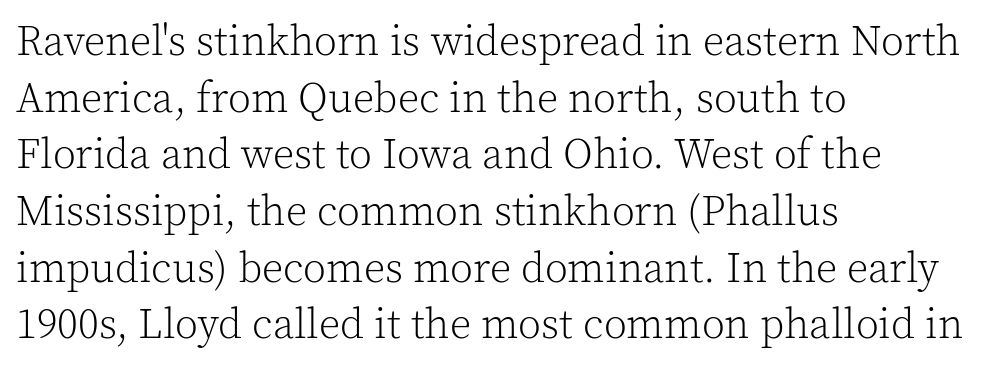
The vertical gap from one line to the next is medium. Yep, those are serifs on the letters. Letters rest on an invisible, unmarked baseline. In terms of posture, this sample is upright.
